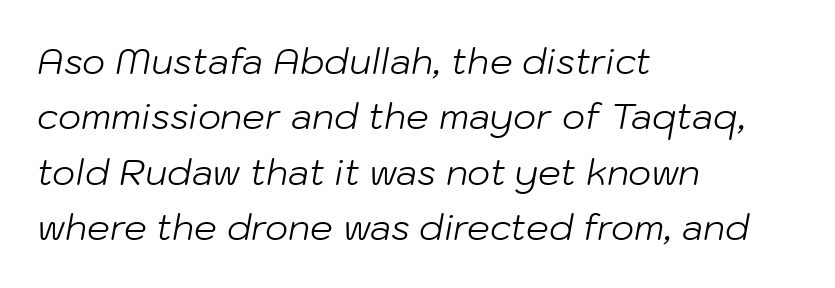
{"italic": "yes", "lean": "right", "slant_degrees": 10, "bold": "no", "weight": "light", "width": "normal", "stroke_contrast": "low", "x_height": "medium", "monospaced": "no", "underline": "no", "align": "left", "line_spacing": "normal", "line_spacing_ratio": 1.54, "letter_spacing": "normal", "letter_spacing_em": 0.0, "glyph_px": 36}
